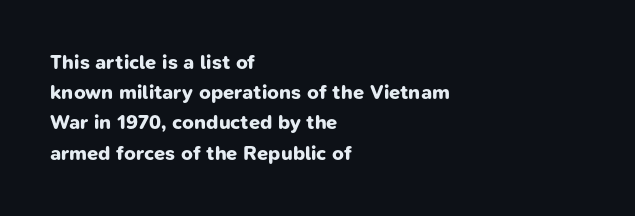
Caption: multi-line text, flush left, ragged right. Emphasis by weight is at full strength: bold. Normally led — the rows are evenly, conventionally spaced. The passage shown is not underscored anywhere. Between one letter and the next there's only the usual sliver of space.
